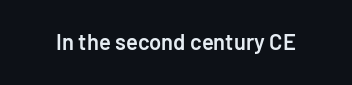
Q: Is the text bold? A: Semi-bold.
Q: Is the text italic (slanted)? A: No, it is upright.
Q: Is the text underlined? A: No.
Q: Is the spacing between letters normal or unusually wide? A: Normal.
